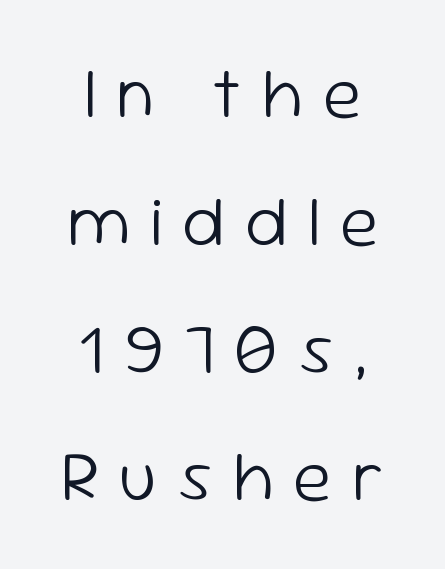
Q: Is the text bold? A: No.
Q: Is the text italic (slanted)? A: No, it is upright.
Q: Is the typeface a serif or a sans-serif typeface? A: Sans-serif.
Q: Is the text underlined? A: No.
Q: How is the paragraph aligned? A: Centered.
Q: Is the spacing between letters normal or unusually wide? A: Unusually wide.
Q: Width (condensed, normal, or wide)? A: Normal.
Q: Stroke contrast? A: Low.
Q: x-height? A: Medium.
Q: Monospaced? A: No.
